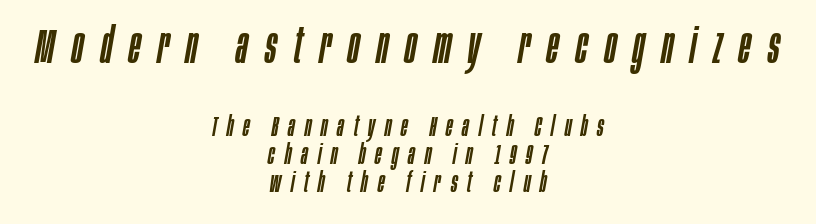
{"italic": "yes", "lean": "right", "slant_degrees": 10, "width": "condensed", "stroke_contrast": "low", "x_height": "large", "monospaced": "no", "underline": "no", "align": "center", "line_spacing": "tight", "line_spacing_ratio": 1.01, "letter_spacing": "wide", "letter_spacing_em": 0.35, "larger_block": "first", "size_ratio": 1.75, "glyph_px": 49}
